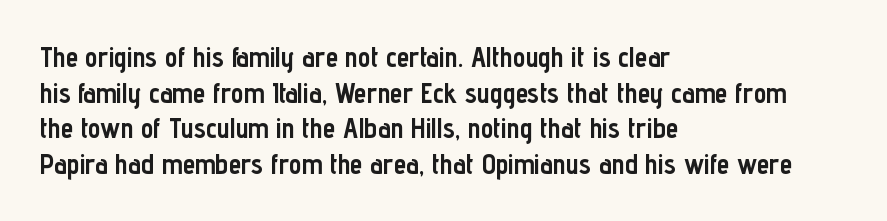
The letters are bold, with thick, heavy strokes. In terms of letterform style, serifs are entirely absent. Successive baselines arrive at the customary interval. The type sits square on the baseline with zero lean.
